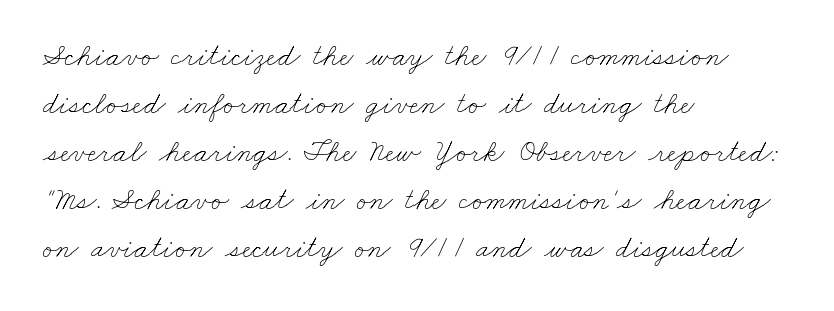
The image shows 31 px thin, wide type; set left-aligned, normal line spacing (1.55x), normal letter spacing, not underlined; low stroke contrast and a small x-height.
